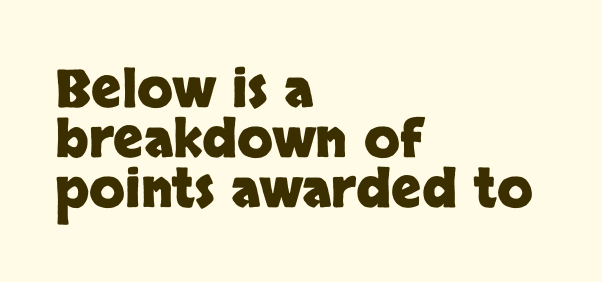
{"serif": "no", "italic": "no", "bold": "yes", "weight": "heavy", "width": "normal", "stroke_contrast": "low", "x_height": "large", "monospaced": "no", "underline": "no", "align": "left", "line_spacing": "tight", "line_spacing_ratio": 0.96, "letter_spacing": "normal", "letter_spacing_em": 0.0, "glyph_px": 52}
